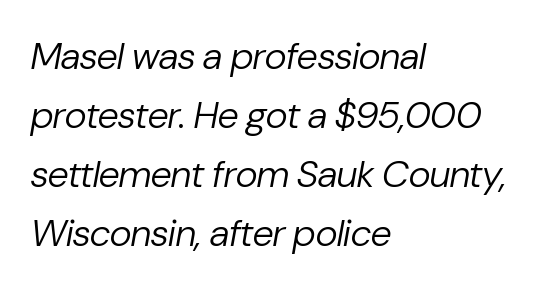
Q: Is the text bold? A: No.
Q: Is the text italic (slanted)? A: Yes, it leans right by about 10 degrees.
Q: Is the text underlined? A: No.
Q: How is the paragraph aligned? A: Left-aligned.
Q: Is the spacing between letters normal or unusually wide? A: Normal.
Q: Is the spacing between lines tight, normal or loose? A: Normal.
Q: Width (condensed, normal, or wide)? A: Normal.
Q: Stroke contrast? A: Low.
Q: x-height? A: Medium.
Q: Monospaced? A: No.
